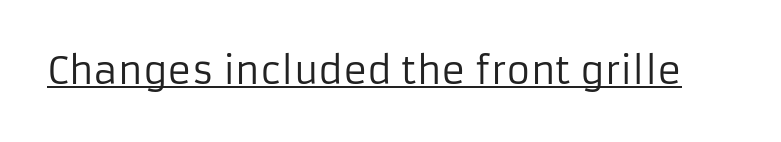
{"serif": "no", "italic": "no", "bold": "no", "weight": "regular", "width": "normal", "stroke_contrast": "low", "x_height": "medium", "monospaced": "no", "underline": "yes", "letter_spacing": "normal", "letter_spacing_em": 0.0, "glyph_px": 37}
